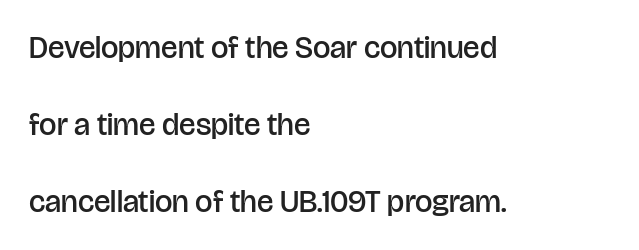
Plain, unruled lines of type. Typesetter's note: demi weight, one step under bold. Each letter keeps its own natural width here, so spacing adapts to shape. The letters carry no serifs — their stems end cleanly without finishing strokes. This block would shrink considerably if given ordinary leading; it's expanded now. Do the letters lean? They stand straight.
